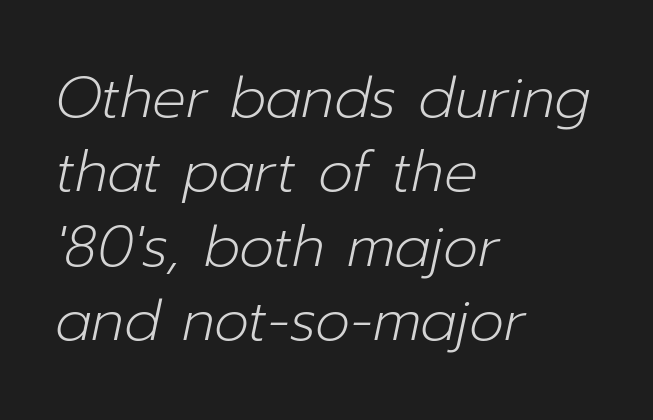
{"italic": "yes", "lean": "right", "slant_degrees": 12, "bold": "no", "weight": "light", "width": "normal", "stroke_contrast": "low", "x_height": "medium", "monospaced": "no", "underline": "no", "align": "left", "line_spacing": "normal", "line_spacing_ratio": 1.33, "letter_spacing": "normal", "letter_spacing_em": 0.0, "glyph_px": 56}
